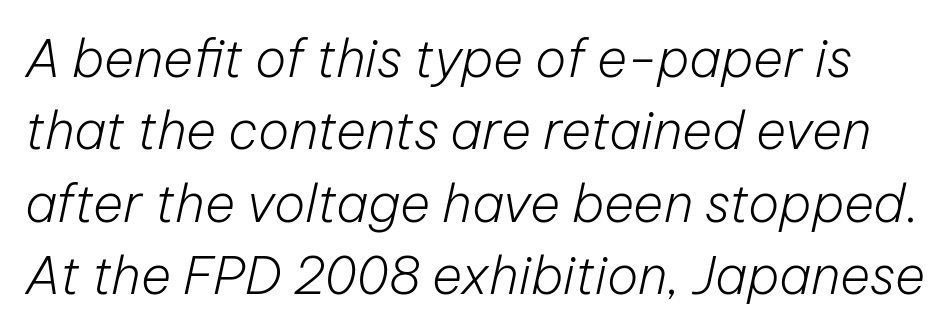
The image shows 52 px light type, italic (leaning right); set normal line spacing (1.39x), normal letter spacing, not underlined; low stroke contrast and a medium x-height.
